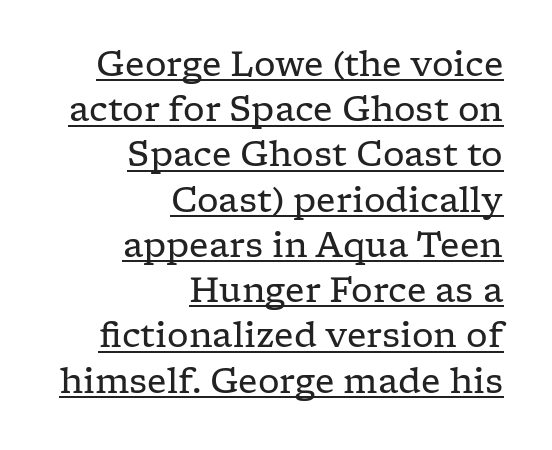
Q: Is the text bold? A: No.
Q: Is the text italic (slanted)? A: No, it is upright.
Q: Is the typeface a serif or a sans-serif typeface? A: Serif.
Q: Is the text underlined? A: Yes.
Q: How is the paragraph aligned? A: Right-aligned.
Q: Is the spacing between letters normal or unusually wide? A: Normal.
Q: Is the spacing between lines tight, normal or loose? A: Normal.
Q: Width (condensed, normal, or wide)? A: Wide.
Q: Stroke contrast? A: Low.
Q: x-height? A: Medium.
Q: Monospaced? A: No.
